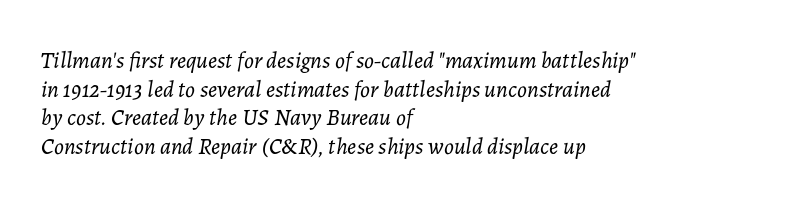
{"italic": "yes", "lean": "right", "slant_degrees": 7, "bold": "no", "underline": "no", "align": "left", "line_spacing_ratio": 1.24, "letter_spacing": "normal", "letter_spacing_em": 0.0, "glyph_px": 23}
